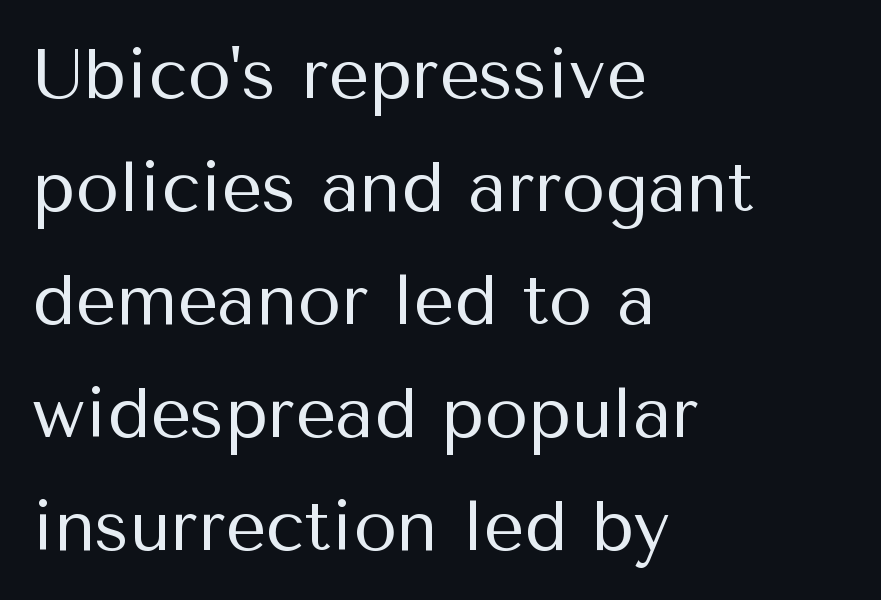
Q: Is the text bold? A: No.
Q: Is the text italic (slanted)? A: No, it is upright.
Q: Is the typeface a serif or a sans-serif typeface? A: Sans-serif.
Q: Is the text underlined? A: No.
Q: How is the paragraph aligned? A: Left-aligned.
Q: Is the spacing between letters normal or unusually wide? A: Normal.
Q: Is the spacing between lines tight, normal or loose? A: Normal.
Q: Width (condensed, normal, or wide)? A: Normal.
Q: Stroke contrast? A: Medium.
Q: x-height? A: Medium.
Q: Monospaced? A: No.
